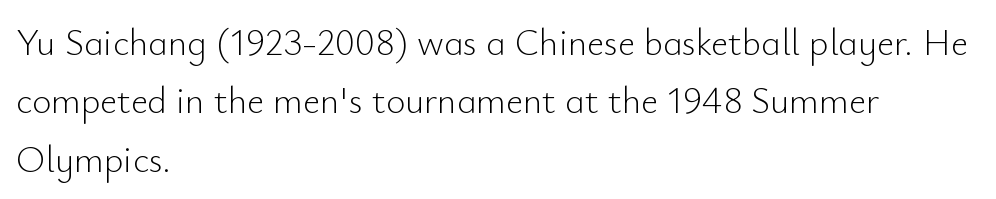
{"serif": "no", "italic": "no", "bold": "no", "weight": "light", "width": "normal", "stroke_contrast": "low", "x_height": "small", "monospaced": "no", "underline": "no", "align": "left", "line_spacing": "normal", "line_spacing_ratio": 1.58, "letter_spacing": "normal", "letter_spacing_em": 0.0, "glyph_px": 37}
